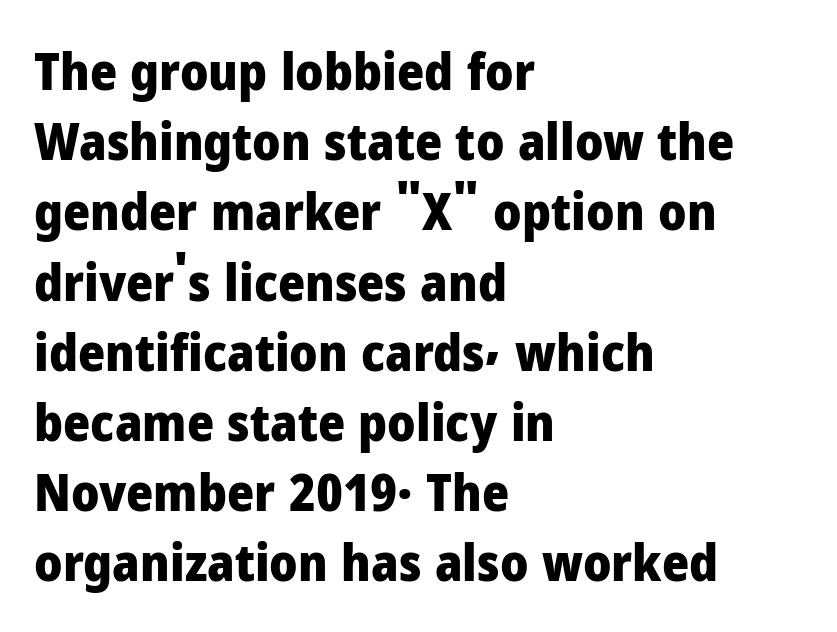
The image shows 52 px heavy sans-serif type, upright; set left-aligned, normal line spacing (1.35x), normal letter spacing, not underlined; low stroke contrast and a medium x-height.
